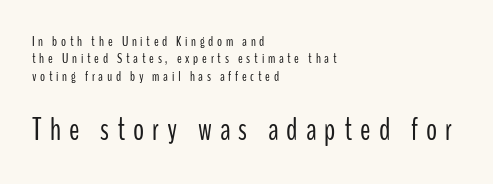
{"serif": "no", "italic": "no", "bold": "no", "weight": "light", "width": "condensed", "stroke_contrast": "low", "x_height": "medium", "monospaced": "no", "underline": "no", "align": "left", "line_spacing": "normal", "line_spacing_ratio": 1.25, "letter_spacing": "wide", "letter_spacing_em": 0.26, "larger_block": "second", "size_ratio": 2.21, "glyph_px": 31}
